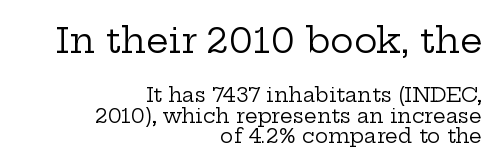
The first block has been scaled up relative to the second. The passage shown has conventional tracking throughout. Does the copy run flush right? Yes — the right margin is perfectly even. A serif font was chosen for this passage.
